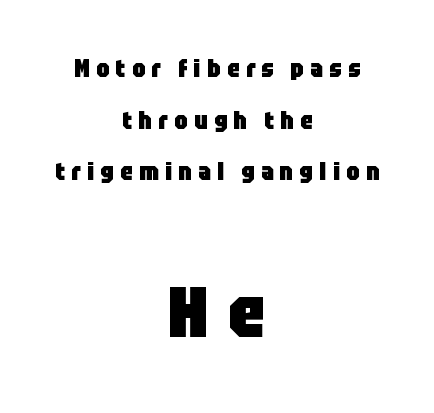
The image shows 72 px heavy, condensed sans-serif type, upright; set centered, loose line spacing (2.15x), unusually wide letter spacing (+0.27 em), not underlined; the second (bottom) block is 3.0x larger; low stroke contrast and a large x-height.
